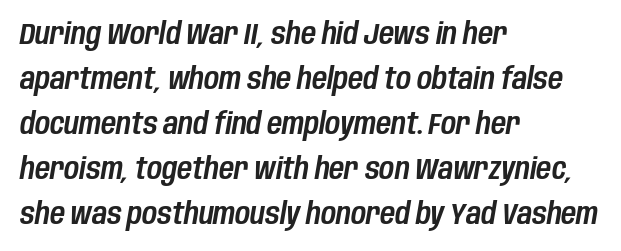
The image shows 29 px condensed type, italic (leaning right); set left-aligned, normal line spacing (1.55x), normal letter spacing, not underlined; low stroke contrast and a large x-height.
